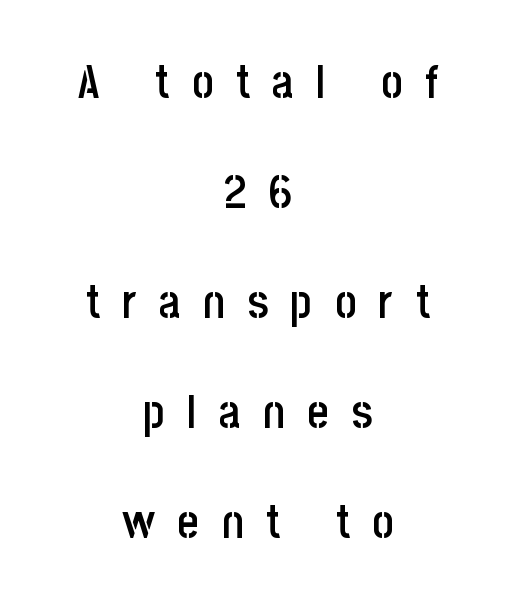
The image shows 46 px semibold, condensed sans-serif type, upright; set centered, loose line spacing (2.39x), unusually wide letter spacing (+0.49 em), not underlined; low stroke contrast and a large x-height.
